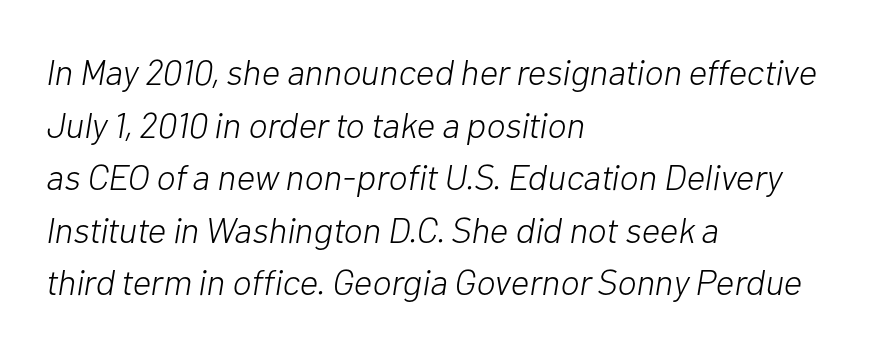
The image shows 36 px light type, italic (leaning right); set left-aligned, normal line spacing (1.46x), normal letter spacing, not underlined; low stroke contrast and a medium x-height.
